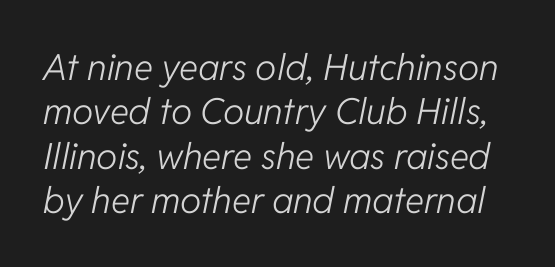
Q: Is the text bold? A: No.
Q: Is the text italic (slanted)? A: Yes, it leans right by about 11 degrees.
Q: Is the text underlined? A: No.
Q: Is the spacing between letters normal or unusually wide? A: Normal.
Q: Width (condensed, normal, or wide)? A: Normal.
Q: Stroke contrast? A: Low.
Q: x-height? A: Medium.
Q: Monospaced? A: No.
